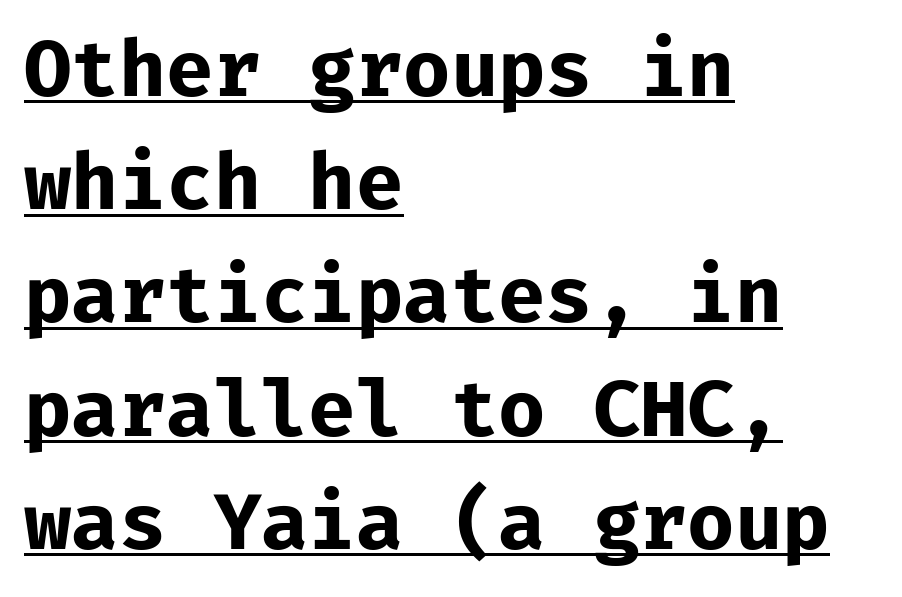
The image shows 77 px bold sans-serif type, upright, monospaced; set left-aligned, normal line spacing (1.47x), normal letter spacing, underlined; low stroke contrast and a medium x-height.
